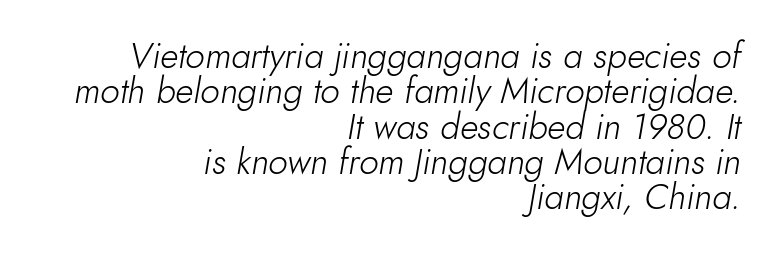
The image shows 35 px light type, italic (leaning right); set right-aligned, tight line spacing (1.01x), normal letter spacing, not underlined; low stroke contrast and a small x-height.
